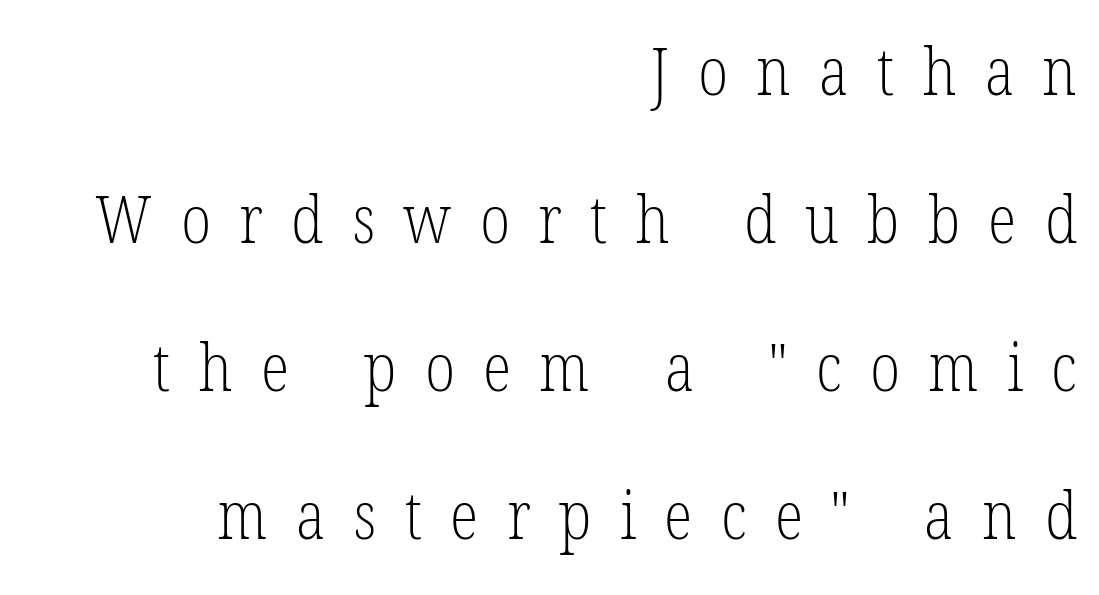
{"serif": "yes", "italic": "no", "bold": "no", "weight": "light", "width": "condensed", "stroke_contrast": "low", "x_height": "medium", "monospaced": "no", "underline": "no", "align": "right", "line_spacing": "loose", "line_spacing_ratio": 2.24, "letter_spacing": "wide", "letter_spacing_em": 0.43, "glyph_px": 66}
